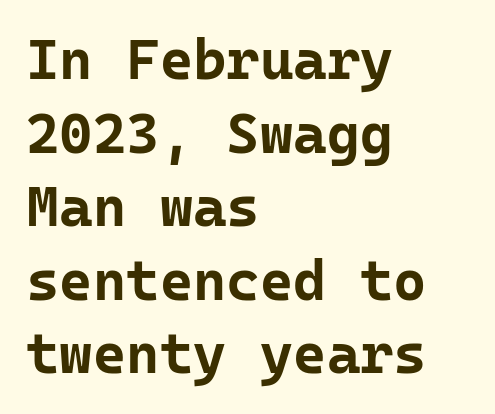
{"serif": "no", "italic": "no", "bold": "yes", "weight": "bold", "width": "normal", "stroke_contrast": "low", "x_height": "medium", "monospaced": "yes", "underline": "no", "align": "left", "line_spacing": "normal", "line_spacing_ratio": 1.29, "letter_spacing": "normal", "letter_spacing_em": 0.0, "glyph_px": 57}
